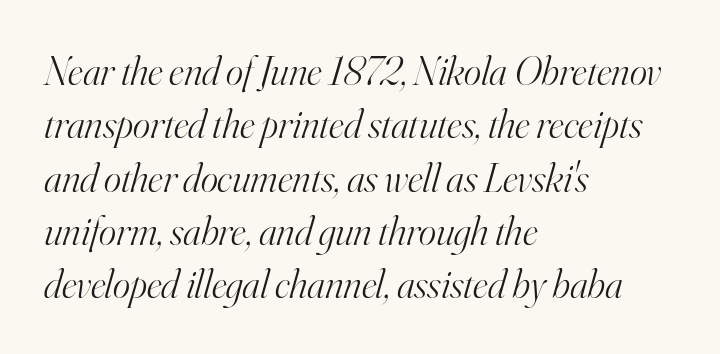
Q: Is the text bold? A: No.
Q: Is the text italic (slanted)? A: Yes, it leans right by about 16 degrees.
Q: Is the typeface a serif or a sans-serif typeface? A: Serif.
Q: Is the text underlined? A: No.
Q: How is the paragraph aligned? A: Left-aligned.
Q: Is the spacing between letters normal or unusually wide? A: Normal.
Q: Is the spacing between lines tight, normal or loose? A: Normal.
Q: Width (condensed, normal, or wide)? A: Normal.
Q: Stroke contrast? A: High.
Q: x-height? A: Small.
Q: Monospaced? A: No.
